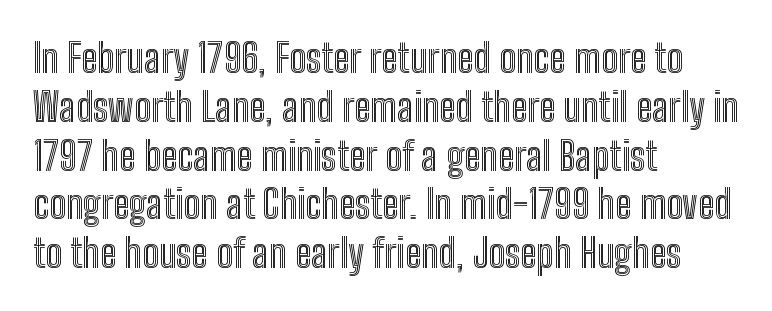
Is the block centered? No — it sits flush against the left margin. Underlining? Definitely not there. Varying glyph widths throughout — classic text-font behaviour. There is no visible air inserted between adjacent glyphs. Designer's note — italics off, roman on.
